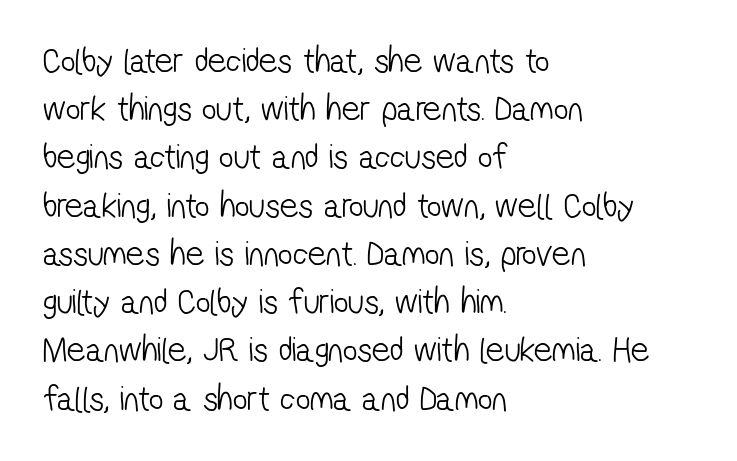
Q: Is the text bold? A: No.
Q: Is the typeface a serif or a sans-serif typeface? A: Sans-serif.
Q: Is the text underlined? A: No.
Q: How is the paragraph aligned? A: Left-aligned.
Q: Is the spacing between letters normal or unusually wide? A: Normal.
Q: Is the spacing between lines tight, normal or loose? A: Normal.
Q: Width (condensed, normal, or wide)? A: Condensed.
Q: Stroke contrast? A: Low.
Q: x-height? A: Medium.
Q: Monospaced? A: No.
